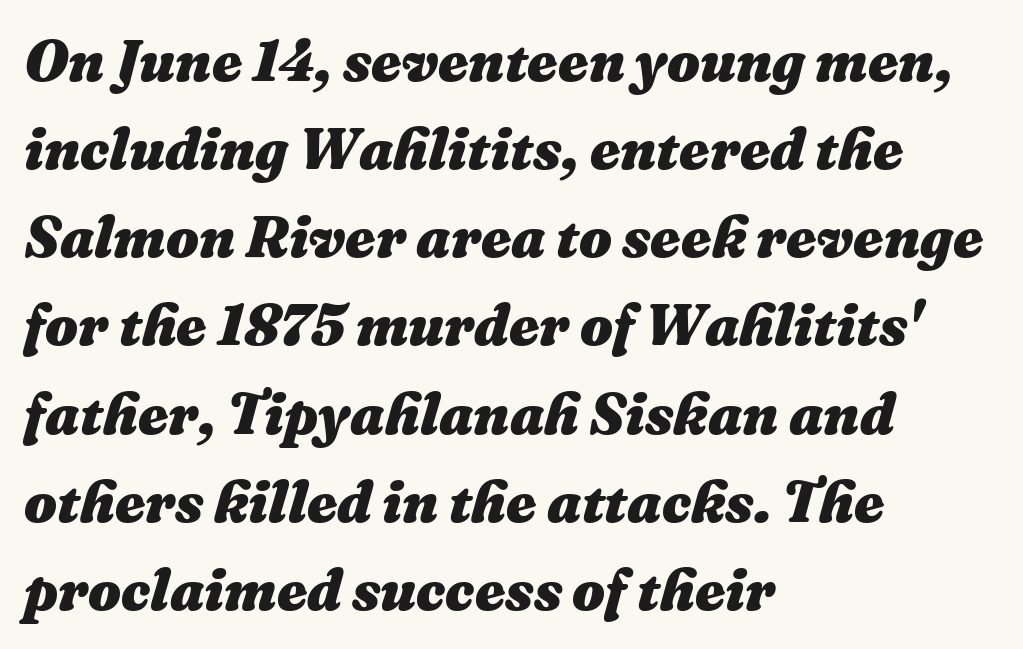
The image shows 58 px heavy type, italic (leaning right); set left-aligned, normal line spacing (1.52x), normal letter spacing, not underlined; medium stroke contrast and a medium x-height.
